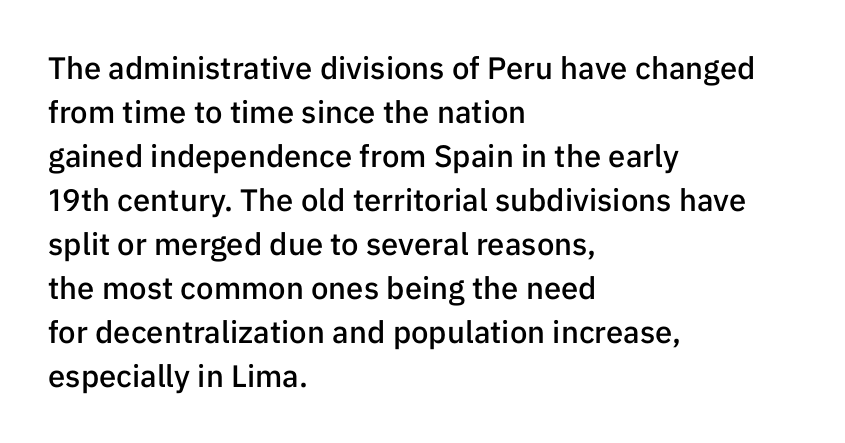
{"serif": "no", "italic": "no", "bold": "semi", "weight": "semibold", "width": "normal", "stroke_contrast": "low", "x_height": "medium", "monospaced": "no", "underline": "no", "align": "left", "line_spacing": "normal", "line_spacing_ratio": 1.42, "letter_spacing": "normal", "letter_spacing_em": 0.0, "glyph_px": 31}
